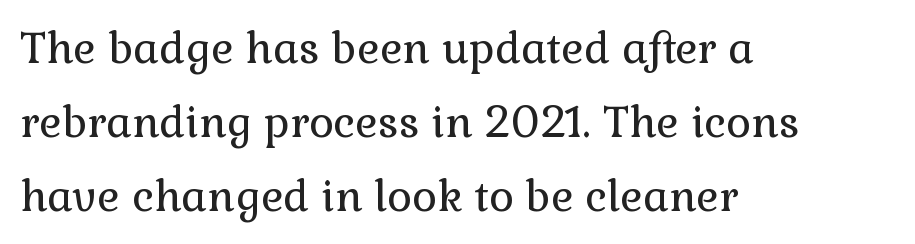
{"serif": "yes", "italic": "no", "bold": "no", "weight": "regular", "width": "normal", "x_height": "medium", "monospaced": "no", "underline": "no", "align": "left", "line_spacing_ratio": 1.72, "letter_spacing": "normal", "letter_spacing_em": 0.0, "glyph_px": 43}
